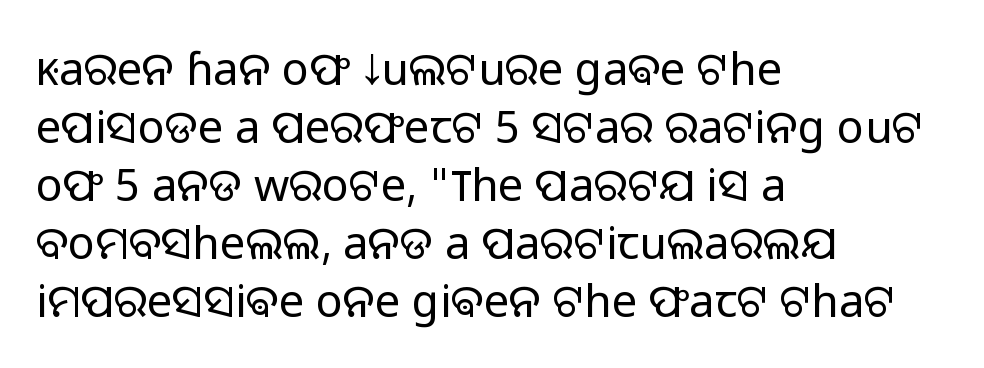
Q: Is the text bold? A: No.
Q: Is the text italic (slanted)? A: No, it is upright.
Q: Is the typeface a serif or a sans-serif typeface? A: Sans-serif.
Q: Is the text underlined? A: No.
Q: How is the paragraph aligned? A: Left-aligned.
Q: Is the spacing between letters normal or unusually wide? A: Normal.
Q: Is the spacing between lines tight, normal or loose? A: Normal.
Q: Width (condensed, normal, or wide)? A: Normal.
Q: Stroke contrast? A: Low.
Q: x-height? A: Medium.
Q: Monospaced? A: No.
